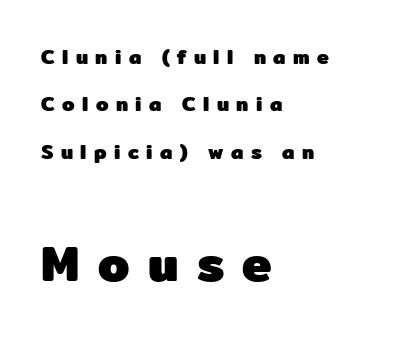
You'd pick this weight for a headline — it's a proper bold. Teacher's note: observe the even left margin — that is flush-left alignment. The baseline area is clear. Varying glyph widths throughout — classic text-font behaviour.
